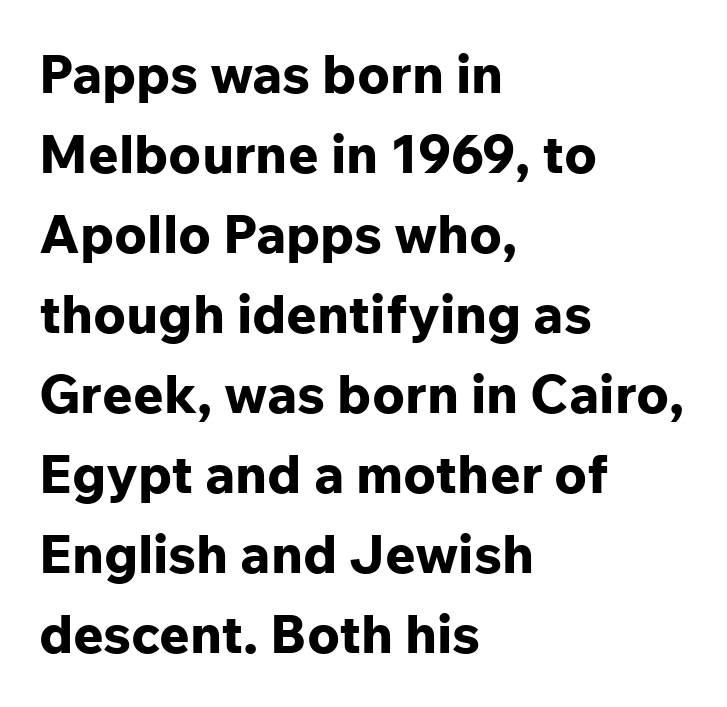
A typesetter would call this proportional, since set widths differ per character. This is heavy type, rendered in bold. These lines keep a tight, regular rhythm from letter to letter. The gap between lines stays unmarked. Reading down the column, the eye jumps a familiar distance to each next line.
